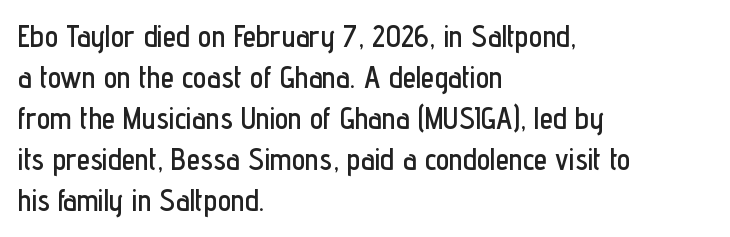
Character widths vary here, with narrow letters taking less room than wide ones. Nobody drew a line under any word here. If you measured baseline to baseline, you'd find a middling distance. The font family rendered here belongs to the sans-serif group. If you drew a ruler down the left edge, every line would touch it.
